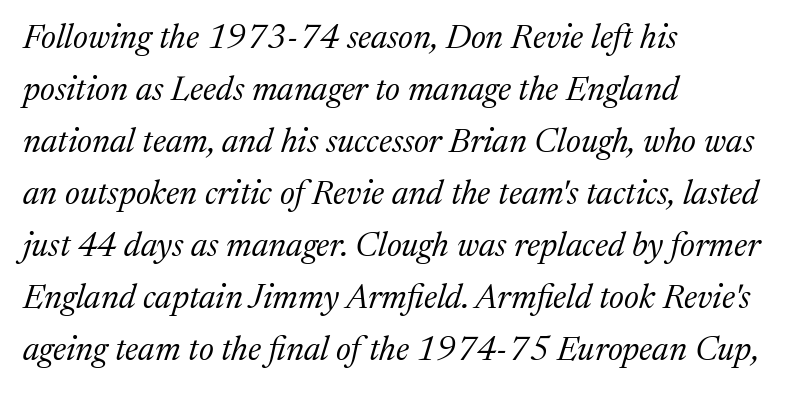
{"serif": "yes", "italic": "yes", "lean": "right", "slant_degrees": 17, "bold": "no", "weight": "regular", "width": "normal", "stroke_contrast": "medium", "x_height": "medium", "monospaced": "no", "underline": "no", "align": "left", "line_spacing": "normal", "line_spacing_ratio": 1.53, "letter_spacing": "normal", "letter_spacing_em": 0.0, "glyph_px": 34}
